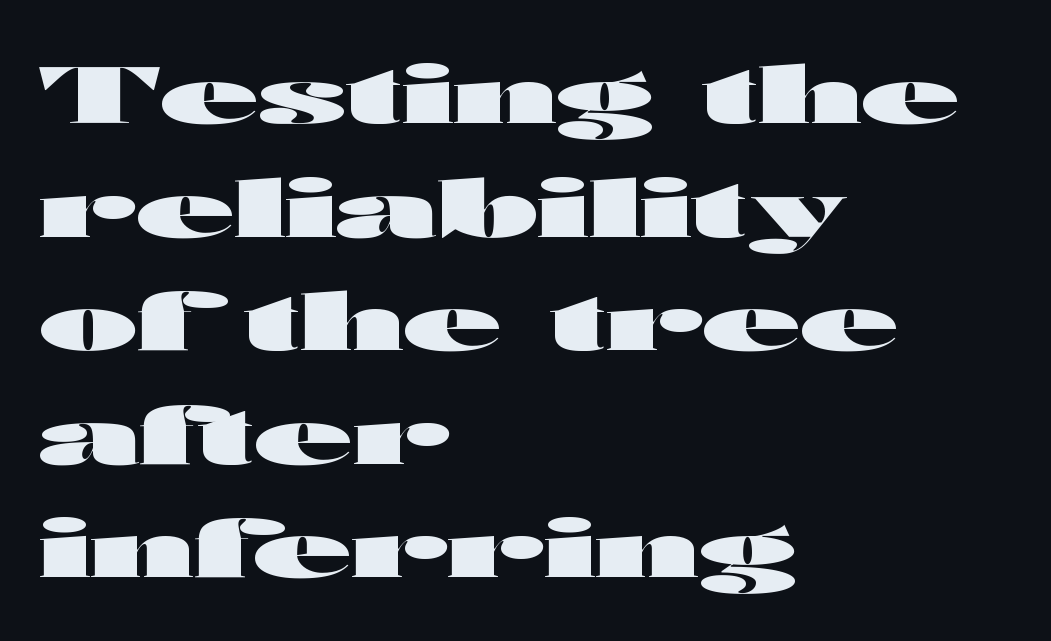
The block of text has a typical density, with ordinary space between rows. Characters follow at the spacing the type designer built in. Character widths vary here, with narrow letters taking less room than wide ones. These lines stack with their left ends in a neat column. Notice how thick the strokes are: this is what a full bold looks like. The lettering stays uniformly vertical, giving the passage a roman look.
